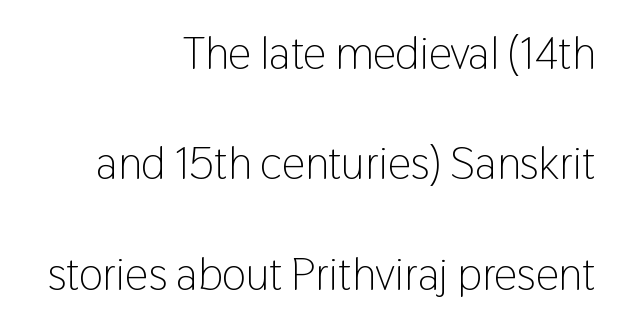
The letters stand straight up with perfectly vertical stems. Typeset ragged left — the right edge is the straight one. Unlike a traditional serif, this face leaves its strokes unadorned. On a weight scale, this lands at 450 or below. The passage shown is typed in a proportional face where columns would drift. There is no visible air inserted between adjacent glyphs.
